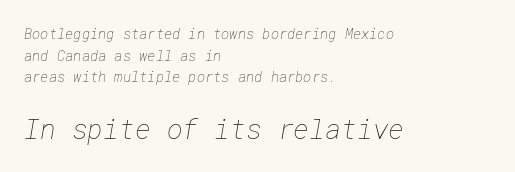
The image shows 27 px text type; set left-aligned, normal line spacing (1.54x), normal letter spacing, not underlined; the second (bottom) block is 1.93x larger.
